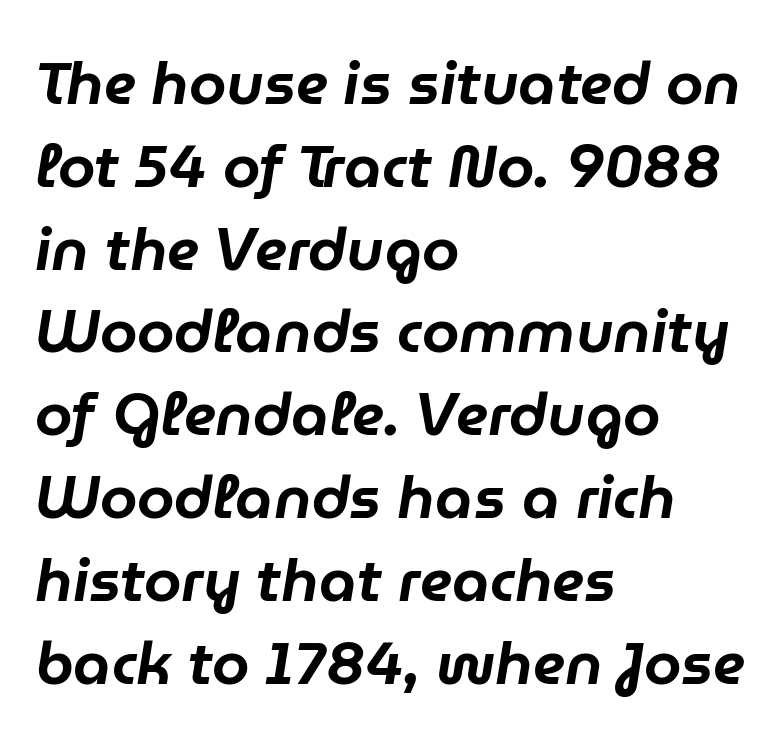
This sample uses an oblique cut, with every glyph tilted off the vertical. This sample uses plain, unmodified letter spacing. Check the space under the baseline: it is left empty. A normal amount of white space separates one row of letters from the next. Alignment: flush left.
